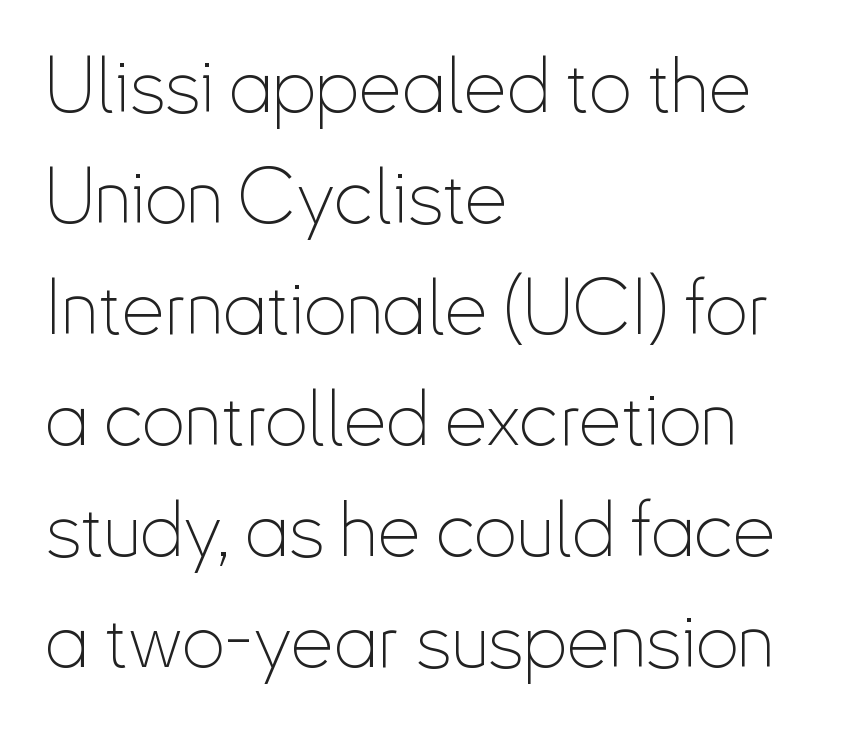
Q: Is the text bold? A: No.
Q: Is the text italic (slanted)? A: No, it is upright.
Q: Is the typeface a serif or a sans-serif typeface? A: Sans-serif.
Q: Is the text underlined? A: No.
Q: How is the paragraph aligned? A: Left-aligned.
Q: Is the spacing between letters normal or unusually wide? A: Normal.
Q: Is the spacing between lines tight, normal or loose? A: Normal.
Q: Width (condensed, normal, or wide)? A: Condensed.
Q: Stroke contrast? A: Low.
Q: x-height? A: Small.
Q: Monospaced? A: No.
